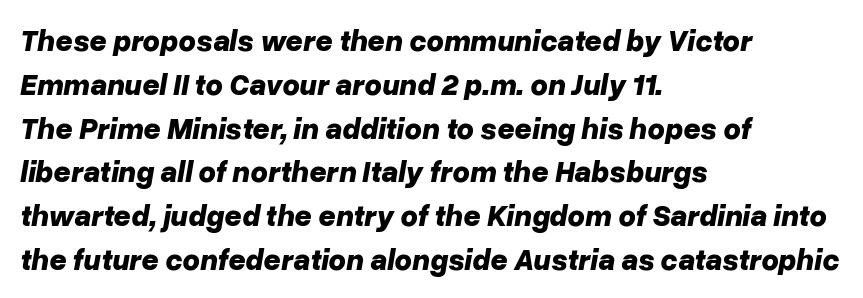
Think of a printed novel: that variable character pitch is what you see here. Strokes here are thick enough to call this a true bold. A typesetter would call this zero additional tracking. Has an underline been added? It has not.
